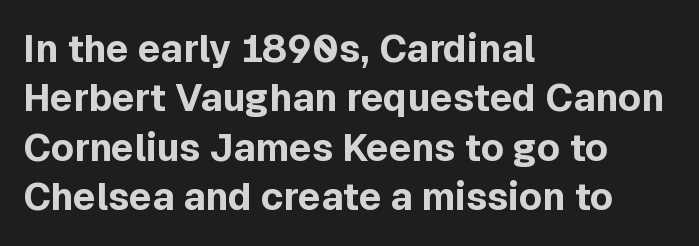
Q: Is the text bold? A: Yes.
Q: Is the text italic (slanted)? A: No, it is upright.
Q: Is the typeface a serif or a sans-serif typeface? A: Sans-serif.
Q: Is the text underlined? A: No.
Q: How is the paragraph aligned? A: Left-aligned.
Q: Is the spacing between letters normal or unusually wide? A: Normal.
Q: Is the spacing between lines tight, normal or loose? A: Normal.
Q: Width (condensed, normal, or wide)? A: Normal.
Q: x-height? A: Medium.
Q: Monospaced? A: No.
